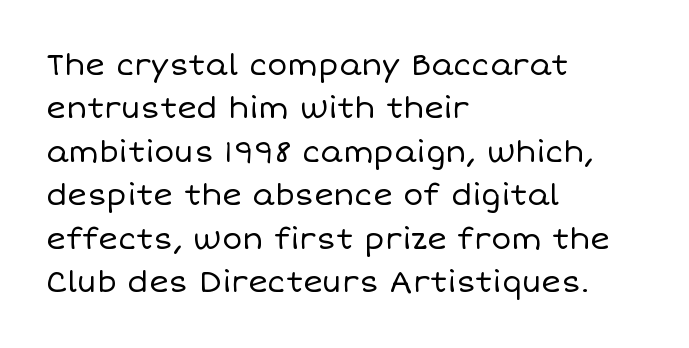
Is there any slant? The stems are plumb. The rendering keeps characters at their native spacing. Summary of vertical rhythm: regular, with standard interline spacing. Quick note: underline off.
